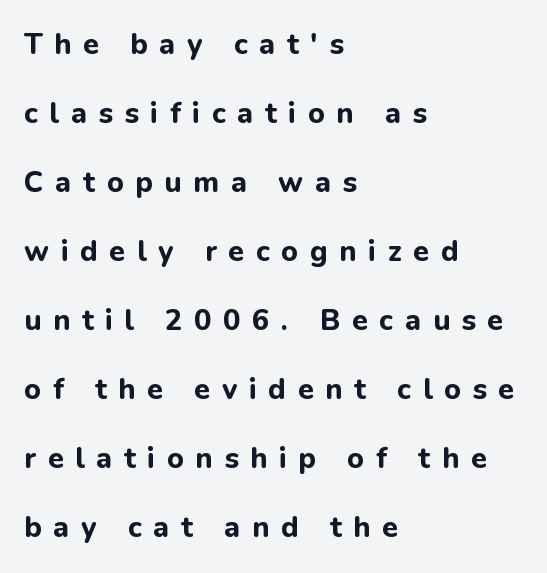
Q: Is the text bold? A: Yes.
Q: Is the text italic (slanted)? A: No, it is upright.
Q: Is the typeface a serif or a sans-serif typeface? A: Sans-serif.
Q: Is the text underlined? A: No.
Q: How is the paragraph aligned? A: Left-aligned.
Q: Is the spacing between letters normal or unusually wide? A: Unusually wide.
Q: Is the spacing between lines tight, normal or loose? A: Loose.
Q: Width (condensed, normal, or wide)? A: Normal.
Q: Stroke contrast? A: Low.
Q: x-height? A: Medium.
Q: Monospaced? A: No.
